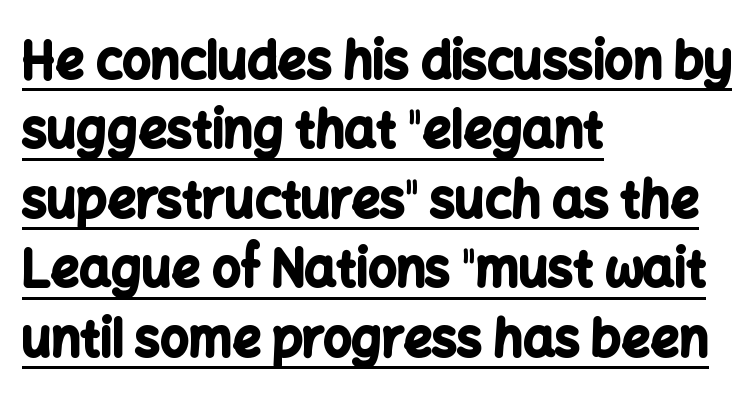
The image shows 50 px bold sans-serif type, upright; set left-aligned, normal line spacing (1.39x), normal letter spacing, underlined; low stroke contrast and a medium x-height.
